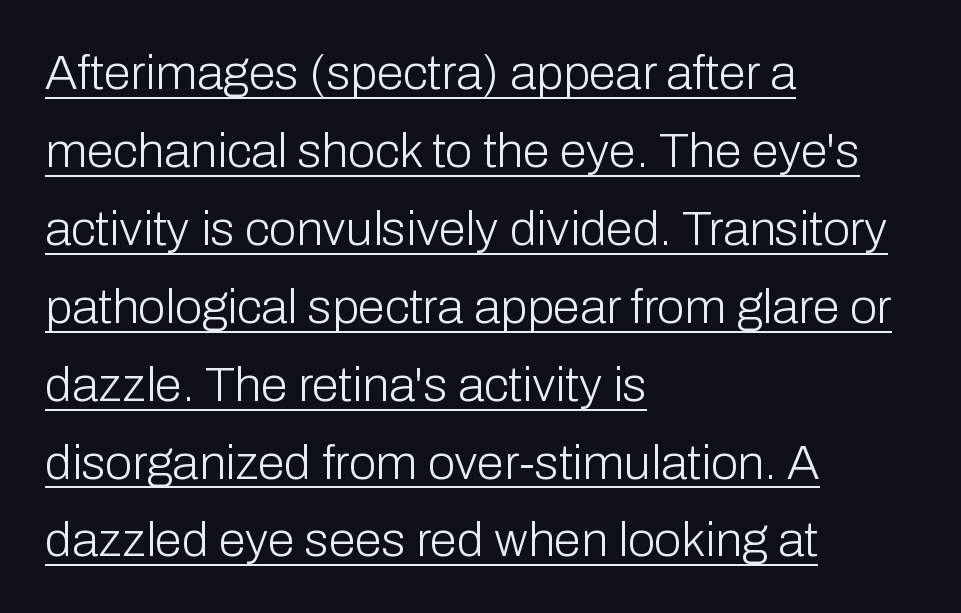
{"serif": "no", "italic": "no", "bold": "no", "weight": "light", "width": "normal", "stroke_contrast": "low", "x_height": "medium", "monospaced": "no", "underline": "yes", "align": "left", "line_spacing": "normal", "line_spacing_ratio": 1.59, "letter_spacing": "normal", "letter_spacing_em": 0.0, "glyph_px": 49}
